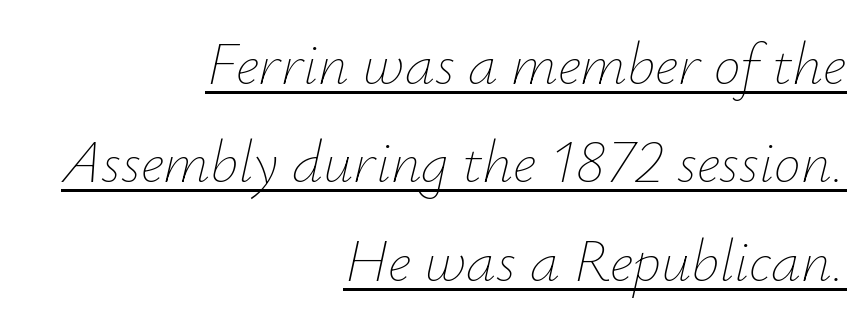
The specimen includes a rule beneath the text block's lines. The line texture is even and compact thanks to regular tracking. These lines sit exactly where default settings would place them. The rag falls on the left side of this text block. No letter is thick-stroked: the sample isn't bold. Style check: oblique.
